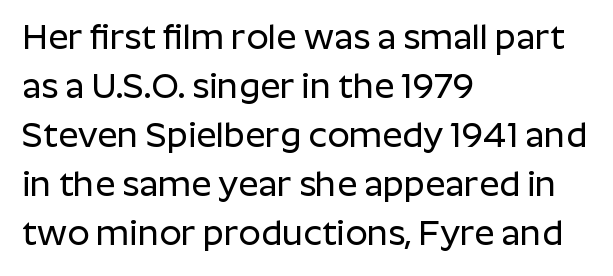
Nope, not italic — everything's standing straight. In terms of leading, this rendering sits right in the middle. Lines of text with bare space underneath. Each letter's strokes conclude bluntly, with no projecting serifs. Casual observation: everything's shoved over to the left. Character widths vary here, with narrow letters taking less room than wide ones.
